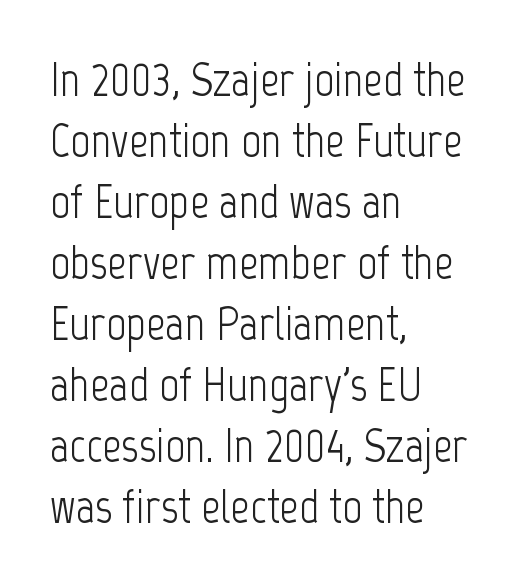
{"serif": "no", "italic": "no", "bold": "no", "weight": "light", "width": "condensed", "stroke_contrast": "low", "x_height": "medium", "monospaced": "no", "underline": "no", "align": "left", "line_spacing": "normal", "line_spacing_ratio": 1.27, "letter_spacing": "normal", "letter_spacing_em": 0.0, "glyph_px": 48}
